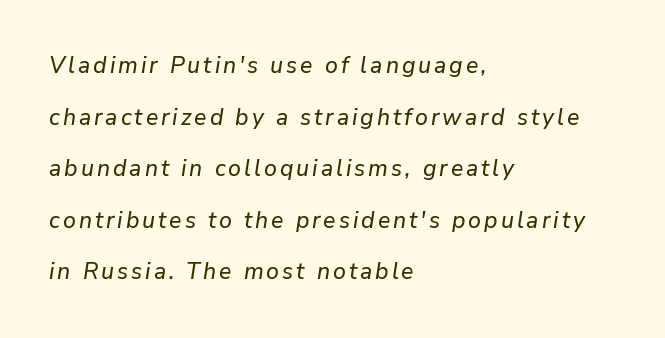
These lines are set flush left with a ragged right edge. Each row of text sits above clean, open space. It's the slanting kind of type. Leading: increased.
